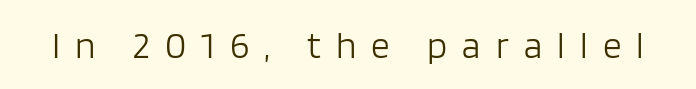
Vertical strokes here are truly vertical. Character widths vary here, with narrow letters taking less room than wide ones. Check the space under the baseline: it is left empty. The weight tops out at a normal text grade. Is the letter spacing exaggerated? Yes — the characters are pushed far apart. Regarding serifs, this sample does without them.
